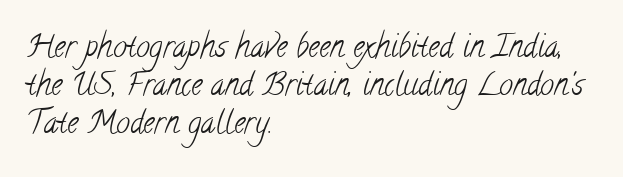
{"serif": "yes", "bold": "no", "weight": "light", "width": "condensed", "stroke_contrast": "low", "x_height": "small", "monospaced": "no", "underline": "no", "align": "left", "line_spacing_ratio": 1.22, "letter_spacing": "normal", "letter_spacing_em": 0.0, "glyph_px": 31}
